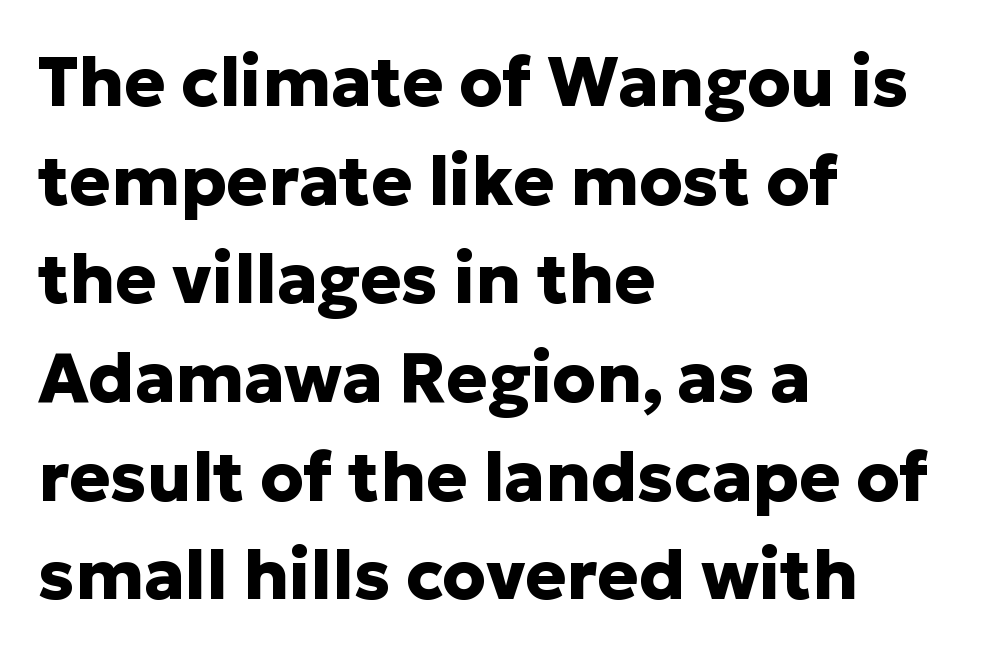
The image shows 69 px heavy sans-serif type, upright; set left-aligned, normal line spacing (1.43x), normal letter spacing, not underlined; low stroke contrast and a medium x-height.
